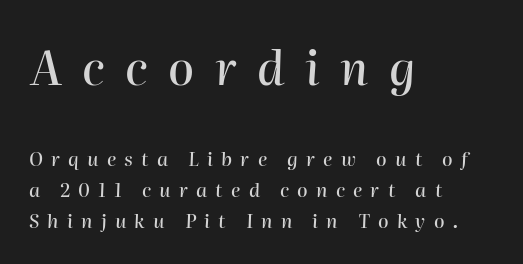
{"italic": "yes", "lean": "right", "slant_degrees": 2, "width": "normal", "stroke_contrast": "high", "x_height": "medium", "monospaced": "no", "underline": "no", "align": "left", "line_spacing": "normal", "line_spacing_ratio": 1.63, "letter_spacing": "wide", "letter_spacing_em": 0.43, "larger_block": "first", "size_ratio": 2.47, "glyph_px": 47}
